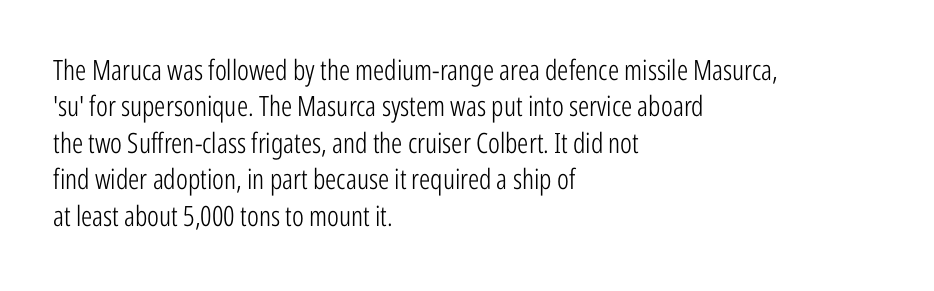
{"serif": "no", "italic": "no", "bold": "no", "weight": "light", "width": "condensed", "stroke_contrast": "low", "x_height": "medium", "monospaced": "no", "underline": "no", "align": "left", "line_spacing": "normal", "line_spacing_ratio": 1.3, "letter_spacing": "normal", "letter_spacing_em": 0.0, "glyph_px": 28}
